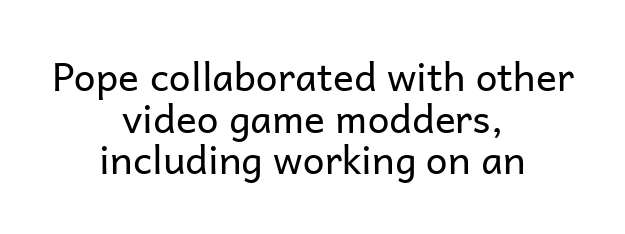
Q: Is the text bold? A: No.
Q: Is the text italic (slanted)? A: No, it is upright.
Q: Is the typeface a serif or a sans-serif typeface? A: Sans-serif.
Q: Is the text underlined? A: No.
Q: How is the paragraph aligned? A: Centered.
Q: Is the spacing between letters normal or unusually wide? A: Normal.
Q: Is the spacing between lines tight, normal or loose? A: Tight.
Q: Width (condensed, normal, or wide)? A: Normal.
Q: Stroke contrast? A: Low.
Q: x-height? A: Medium.
Q: Monospaced? A: No.
